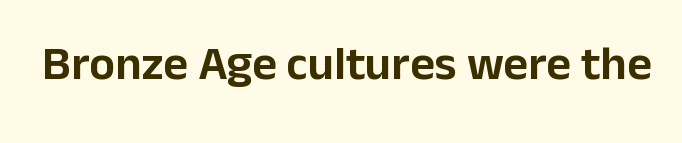
Inter-character spacing is left at the font's built-in metrics. The typography opts for an upright posture over an oblique one. Underline: absent. What kind of face is this? One without serifs — a sans. You could not count columns in this text — the font is proportionally spaced.
